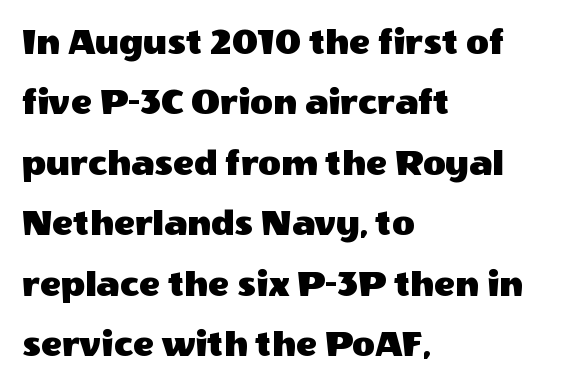
{"serif": "no", "italic": "no", "width": "normal", "x_height": "large", "monospaced": "no", "underline": "no", "align": "left", "line_spacing": "normal", "line_spacing_ratio": 1.55, "letter_spacing": "normal", "letter_spacing_em": 0.0, "glyph_px": 39}
